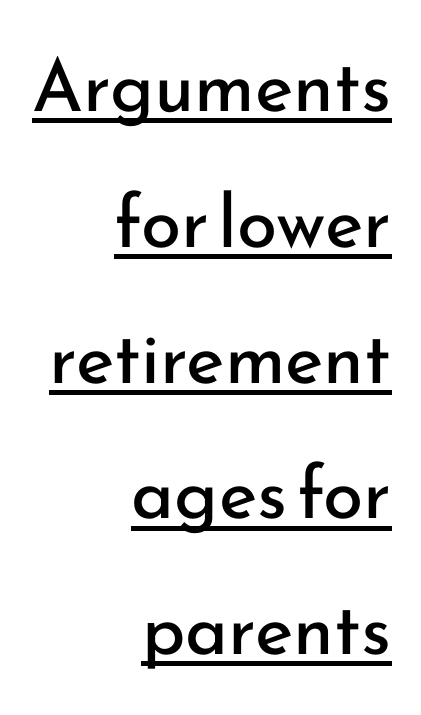
The passage shown is typed in a proportional face where columns would drift. No extra tracking has been applied to these lines. The characters display no serif detailing; their extremities are plain. Somebody hit Ctrl+U on this one — the words are underlined.
